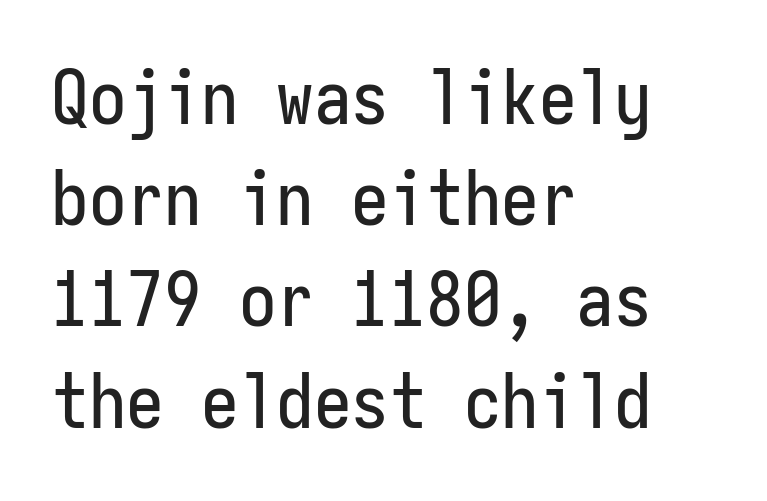
Q: Is the text italic (slanted)? A: No, it is upright.
Q: Is the typeface a serif or a sans-serif typeface? A: Sans-serif.
Q: Is the text underlined? A: No.
Q: How is the paragraph aligned? A: Left-aligned.
Q: Is the spacing between letters normal or unusually wide? A: Normal.
Q: Is the spacing between lines tight, normal or loose? A: Normal.
Q: Width (condensed, normal, or wide)? A: Condensed.
Q: Stroke contrast? A: Low.
Q: x-height? A: Medium.
Q: Monospaced? A: Yes.
